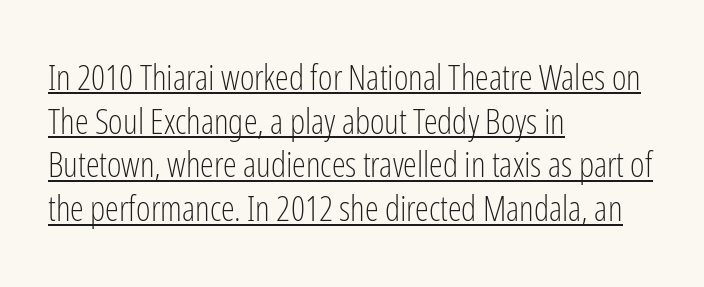
Q: Is the text bold? A: No.
Q: Is the text italic (slanted)? A: No, it is upright.
Q: Is the typeface a serif or a sans-serif typeface? A: Sans-serif.
Q: Is the text underlined? A: Yes.
Q: How is the paragraph aligned? A: Left-aligned.
Q: Is the spacing between letters normal or unusually wide? A: Normal.
Q: Is the spacing between lines tight, normal or loose? A: Normal.
Q: Width (condensed, normal, or wide)? A: Condensed.
Q: Stroke contrast? A: Low.
Q: x-height? A: Medium.
Q: Monospaced? A: No.
